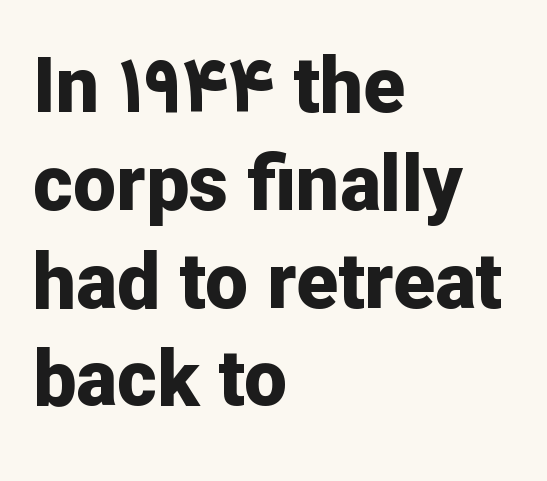
Letters rest on an invisible, unmarked baseline. Normally led — the rows are evenly, conventionally spaced. Nobody touched the tracking dial on this one. Italic: no, the glyphs are upright roman.
